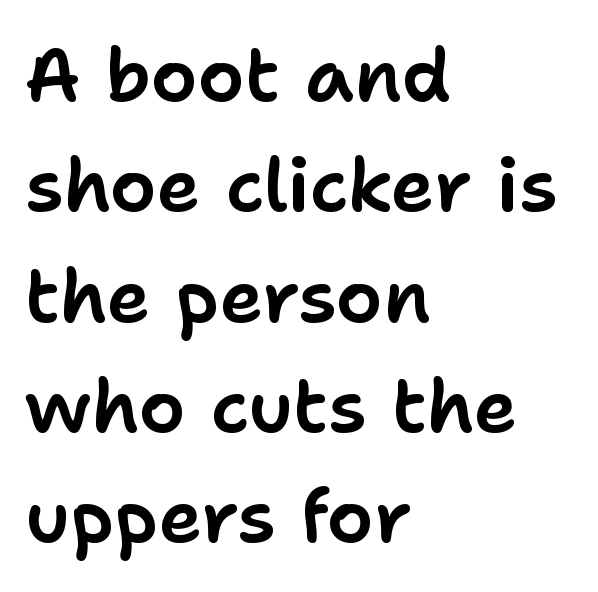
Q: Is the text italic (slanted)? A: No, it is upright.
Q: Is the typeface a serif or a sans-serif typeface? A: Sans-serif.
Q: Is the text underlined? A: No.
Q: How is the paragraph aligned? A: Left-aligned.
Q: Is the spacing between letters normal or unusually wide? A: Normal.
Q: Is the spacing between lines tight, normal or loose? A: Normal.
Q: Width (condensed, normal, or wide)? A: Normal.
Q: Stroke contrast? A: Low.
Q: x-height? A: Medium.
Q: Monospaced? A: No.
